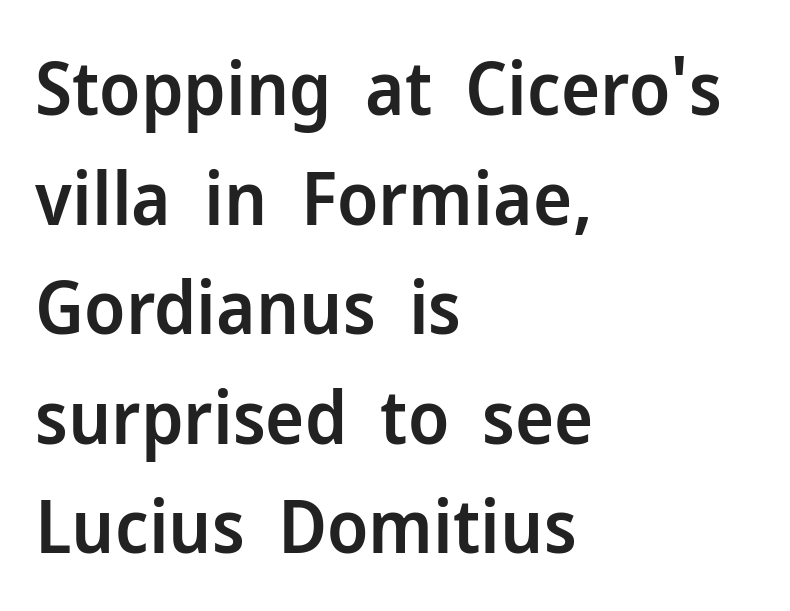
Q: Is the text bold? A: Semi-bold.
Q: Is the text italic (slanted)? A: No, it is upright.
Q: Is the typeface a serif or a sans-serif typeface? A: Sans-serif.
Q: Is the text underlined? A: No.
Q: How is the paragraph aligned? A: Left-aligned.
Q: Is the spacing between letters normal or unusually wide? A: Normal.
Q: Is the spacing between lines tight, normal or loose? A: Normal.
Q: Width (condensed, normal, or wide)? A: Normal.
Q: Stroke contrast? A: Low.
Q: x-height? A: Medium.
Q: Monospaced? A: No.
